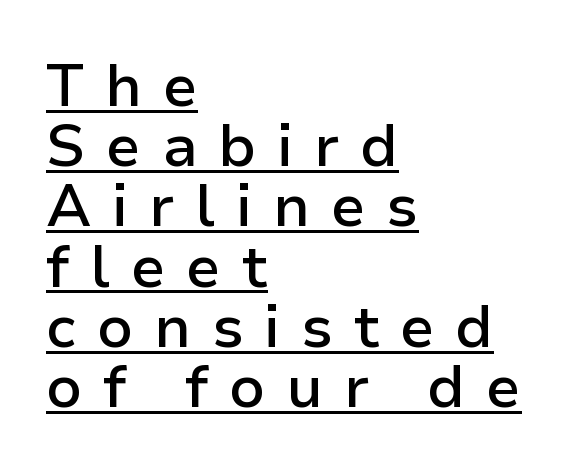
{"serif": "no", "italic": "no", "bold": "semi", "weight": "semibold", "width": "normal", "stroke_contrast": "low", "x_height": "medium", "monospaced": "no", "underline": "yes", "align": "left", "line_spacing": "tight", "line_spacing_ratio": 1.02, "letter_spacing": "wide", "letter_spacing_em": 0.35, "glyph_px": 59}
